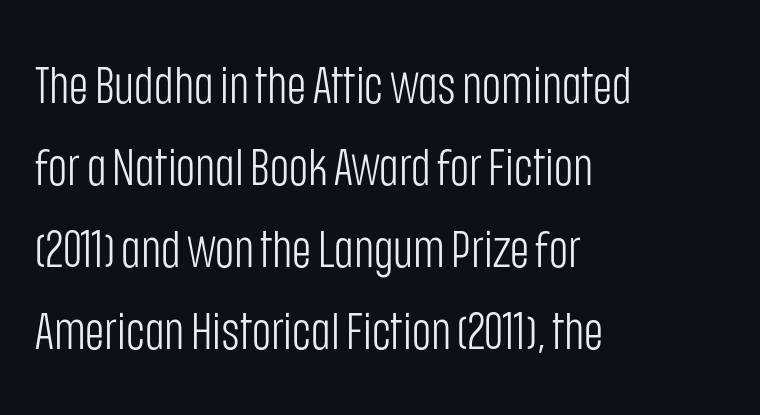
{"serif": "no", "italic": "no", "bold": "no", "weight": "light", "width": "condensed", "stroke_contrast": "low", "x_height": "large", "monospaced": "no", "underline": "no", "align": "left", "line_spacing": "normal", "line_spacing_ratio": 1.58, "letter_spacing": "normal", "letter_spacing_em": 0.0, "glyph_px": 52}
